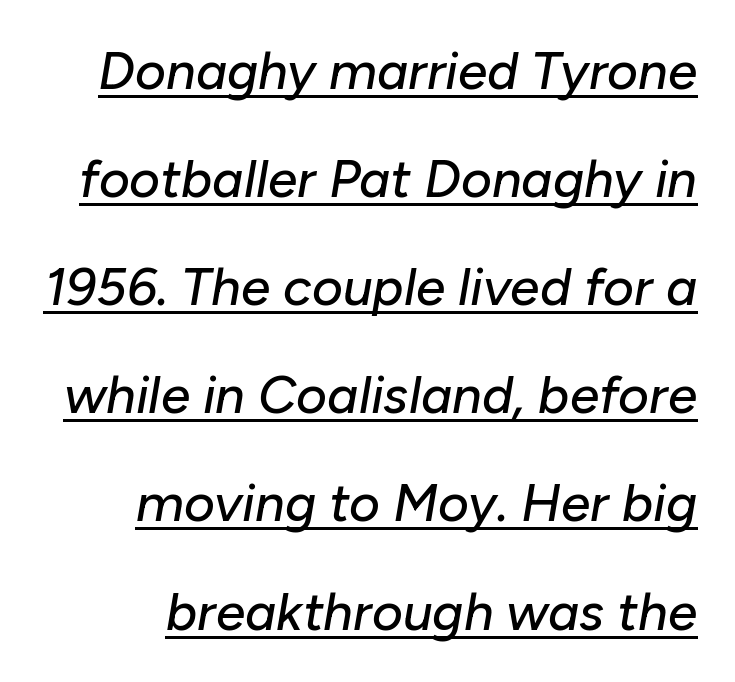
Q: Is the text italic (slanted)? A: Yes, it leans right by about 10 degrees.
Q: Is the text underlined? A: Yes.
Q: Is the spacing between letters normal or unusually wide? A: Normal.
Q: Is the spacing between lines tight, normal or loose? A: Loose.
Q: Width (condensed, normal, or wide)? A: Normal.
Q: Stroke contrast? A: Low.
Q: x-height? A: Medium.
Q: Monospaced? A: No.
